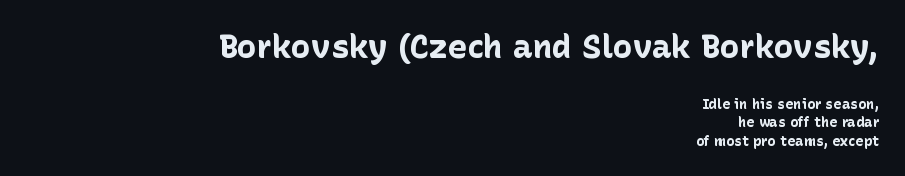
In this sample the first text group is rendered at the bigger scale. Underline: absent. Default kerning and tracking; the words read as compact shapes. Are there feet on the stems? There aren't — it's a sans.
